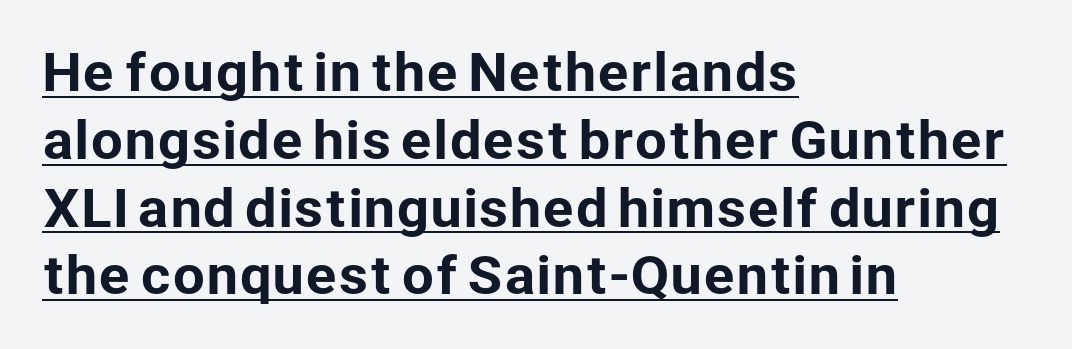
{"serif": "no", "italic": "no", "width": "normal", "stroke_contrast": "low", "x_height": "medium", "monospaced": "no", "underline": "yes", "align": "left", "line_spacing": "normal", "line_spacing_ratio": 1.33, "letter_spacing": "normal", "letter_spacing_em": 0.0, "glyph_px": 51}
